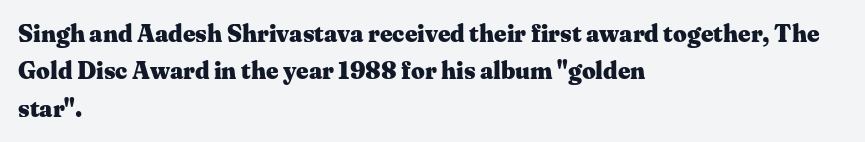
{"italic": "no", "bold": "yes", "underline": "no", "align": "left", "line_spacing": "normal", "line_spacing_ratio": 1.56, "letter_spacing": "normal", "letter_spacing_em": 0.0, "glyph_px": 24}
